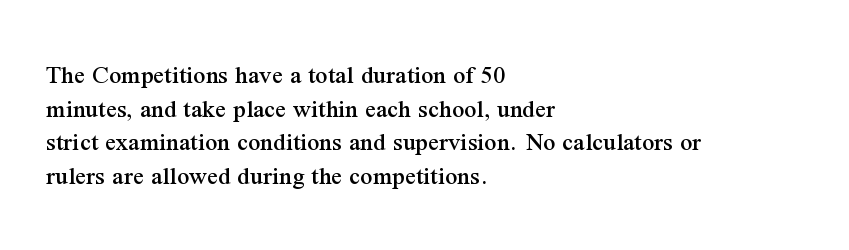
This is the regular roman posture of the typeface. Does extra space separate the letters? No, they use regular spacing. One-word summary of the alignment: left. How would I describe the line gaps? Plain and ordinary.
